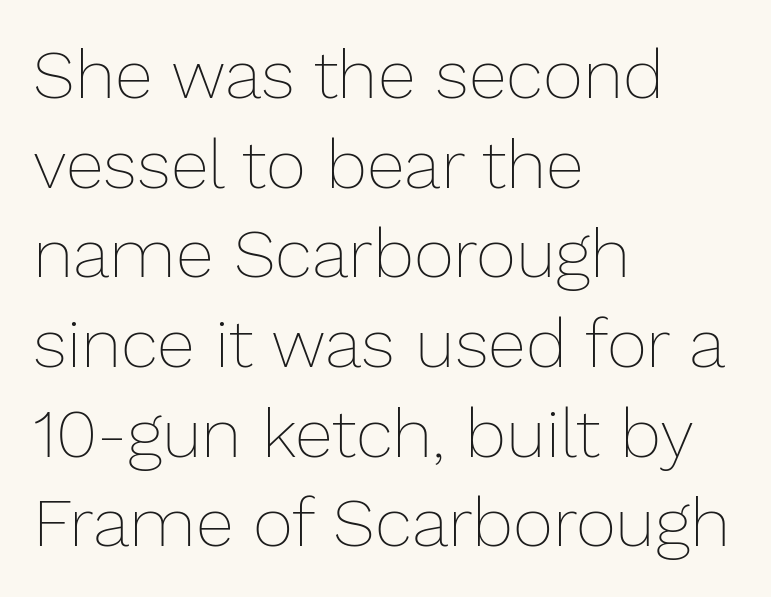
Q: Is the text bold? A: No.
Q: Is the text italic (slanted)? A: No, it is upright.
Q: Is the text underlined? A: No.
Q: How is the paragraph aligned? A: Left-aligned.
Q: Is the spacing between letters normal or unusually wide? A: Normal.
Q: Is the spacing between lines tight, normal or loose? A: Normal.
Q: Width (condensed, normal, or wide)? A: Normal.
Q: Stroke contrast? A: Low.
Q: x-height? A: Medium.
Q: Monospaced? A: No.
